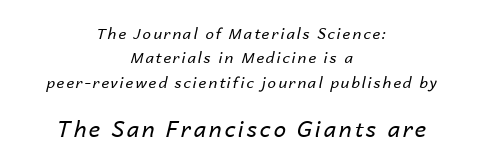
Every character sits at an angle, as italics do. If you measured baseline to baseline, you'd find a middling distance. One-word summary of the alignment: center. Each row of text sits above clean, open space.
